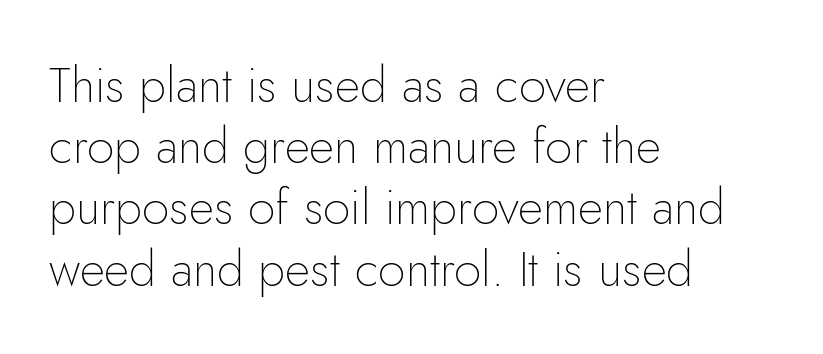
The image shows 49 px thin sans-serif type, upright; set left-aligned, normal line spacing (1.25x), normal letter spacing, not underlined; low stroke contrast and a small x-height.
